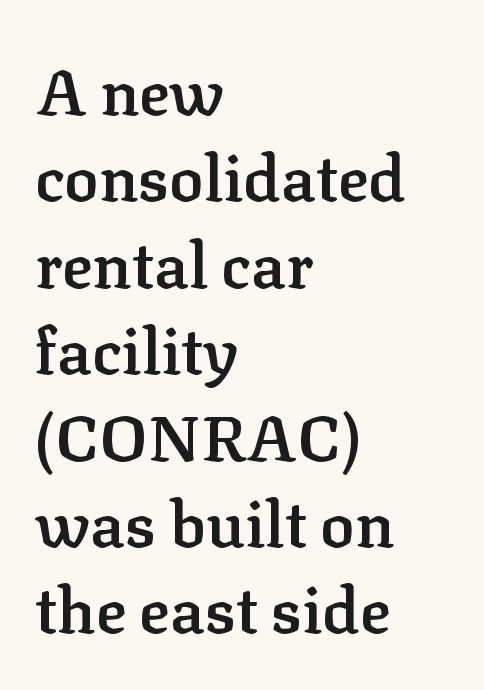
The image shows 64 px semibold serif type, upright; set left-aligned, normal line spacing (1.35x), normal letter spacing, not underlined; low stroke contrast and a medium x-height.
